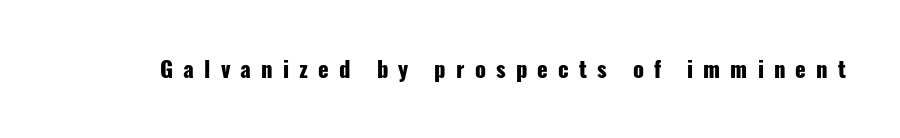
The space directly below the letters is spotless. Quick note: not italic, upright. In terms of weight, the rendering is a true, heavy bold. How are the letters spaced? Widely, with obvious added tracking.
